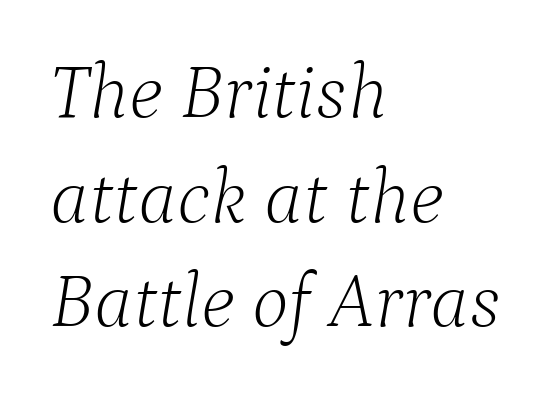
Q: Is the text bold? A: No.
Q: Is the text italic (slanted)? A: Yes, it leans right by about 9 degrees.
Q: Is the typeface a serif or a sans-serif typeface? A: Serif.
Q: Is the text underlined? A: No.
Q: How is the paragraph aligned? A: Left-aligned.
Q: Is the spacing between letters normal or unusually wide? A: Normal.
Q: Is the spacing between lines tight, normal or loose? A: Normal.
Q: Width (condensed, normal, or wide)? A: Normal.
Q: Stroke contrast? A: Low.
Q: x-height? A: Medium.
Q: Monospaced? A: No.
